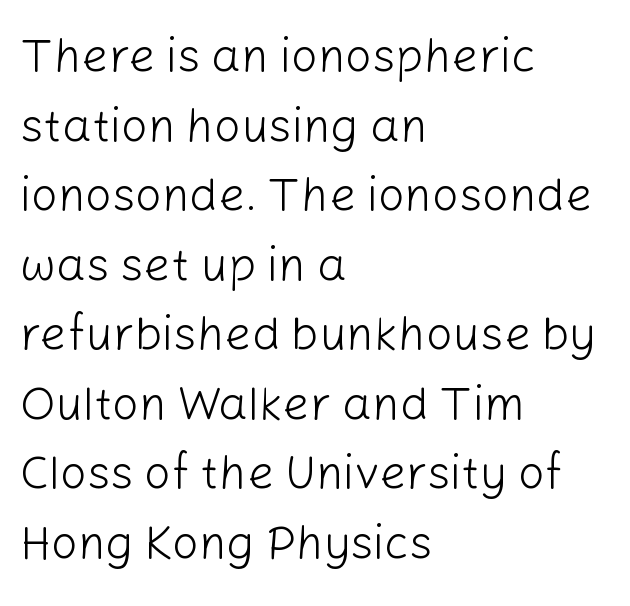
Q: Is the text bold? A: No.
Q: Is the text italic (slanted)? A: No, it is upright.
Q: Is the typeface a serif or a sans-serif typeface? A: Sans-serif.
Q: Is the text underlined? A: No.
Q: How is the paragraph aligned? A: Left-aligned.
Q: Is the spacing between letters normal or unusually wide? A: Normal.
Q: Is the spacing between lines tight, normal or loose? A: Normal.
Q: Width (condensed, normal, or wide)? A: Normal.
Q: Stroke contrast? A: Low.
Q: x-height? A: Medium.
Q: Monospaced? A: No.
